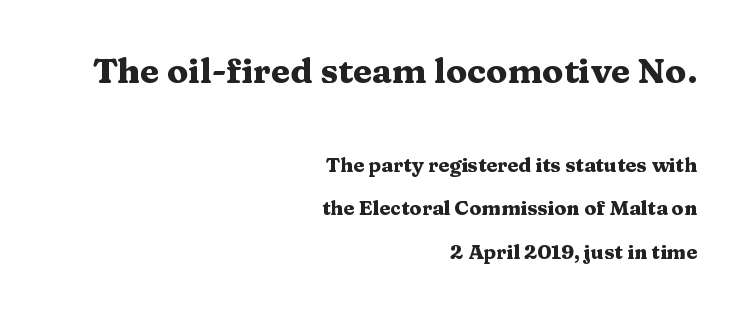
The image shows 35 px heavy, wide serif type, upright; set right-aligned, loose line spacing (2.17x), normal letter spacing, not underlined; the first (top) block is 1.75x larger; medium stroke contrast and a medium x-height.
